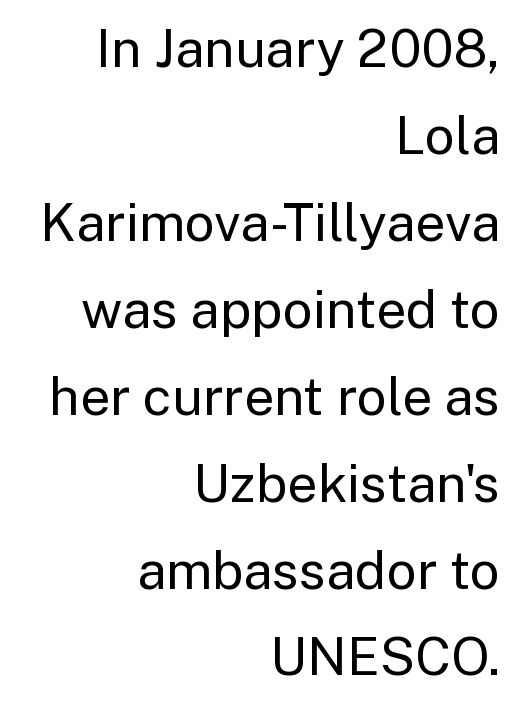
{"serif": "no", "italic": "no", "bold": "no", "weight": "regular", "width": "normal", "stroke_contrast": "low", "x_height": "medium", "monospaced": "no", "underline": "no", "align": "right", "line_spacing": "normal", "line_spacing_ratio": 1.64, "letter_spacing": "normal", "letter_spacing_em": 0.0, "glyph_px": 53}
